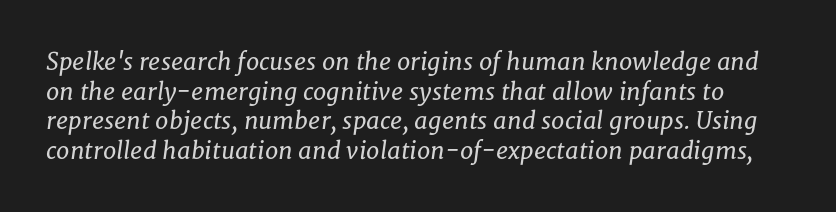
The image shows 24 px text type, italic (leaning right); set line spacing 1.23x, normal letter spacing, not underlined.
